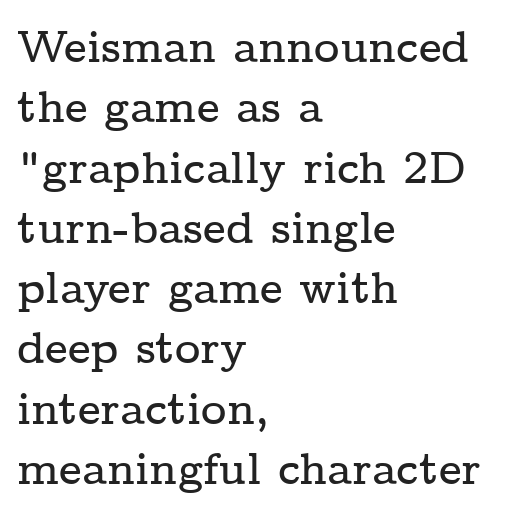
{"serif": "yes", "italic": "no", "width": "wide", "stroke_contrast": "low", "x_height": "medium", "monospaced": "no", "underline": "no", "align": "left", "line_spacing": "normal", "line_spacing_ratio": 1.37, "letter_spacing": "normal", "letter_spacing_em": 0.0, "glyph_px": 44}
